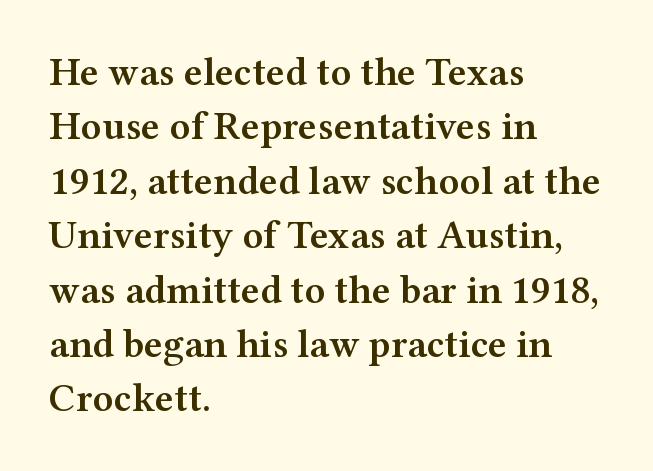
{"serif": "yes", "italic": "no", "bold": "semi", "weight": "semibold", "width": "wide", "stroke_contrast": "medium", "x_height": "medium", "monospaced": "no", "underline": "no", "align": "left", "line_spacing": "normal", "line_spacing_ratio": 1.36, "letter_spacing": "normal", "letter_spacing_em": 0.0, "glyph_px": 40}
